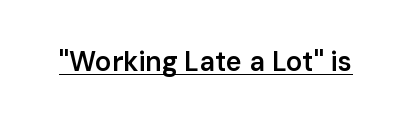
The image shows 27 px text type, upright; set normal letter spacing, underlined.
